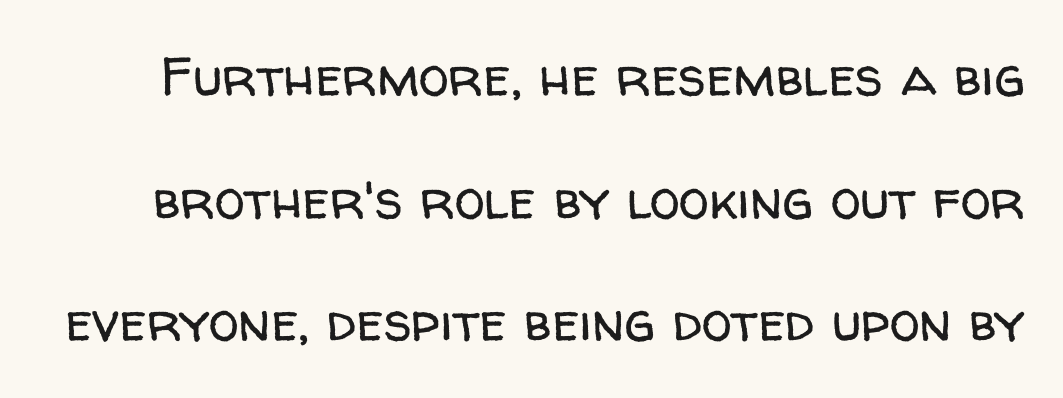
{"serif": "no", "italic": "no", "bold": "no", "weight": "regular", "width": "normal", "stroke_contrast": "low", "x_height": "medium", "monospaced": "no", "underline": "no", "line_spacing": "loose", "line_spacing_ratio": 2.23, "letter_spacing": "normal", "letter_spacing_em": 0.0, "glyph_px": 55}
